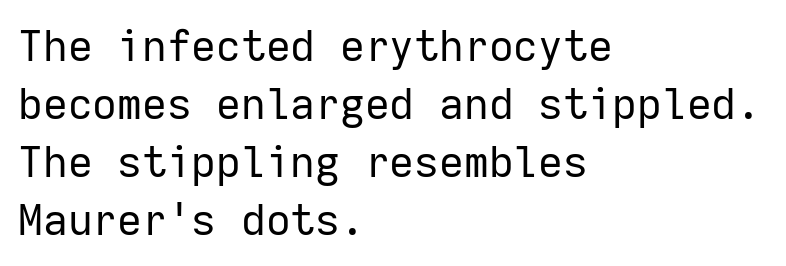
{"serif": "no", "italic": "no", "bold": "no", "weight": "regular", "width": "normal", "stroke_contrast": "low", "x_height": "medium", "monospaced": "yes", "underline": "no", "align": "left", "line_spacing": "normal", "line_spacing_ratio": 1.35, "letter_spacing": "normal", "letter_spacing_em": 0.0, "glyph_px": 43}
